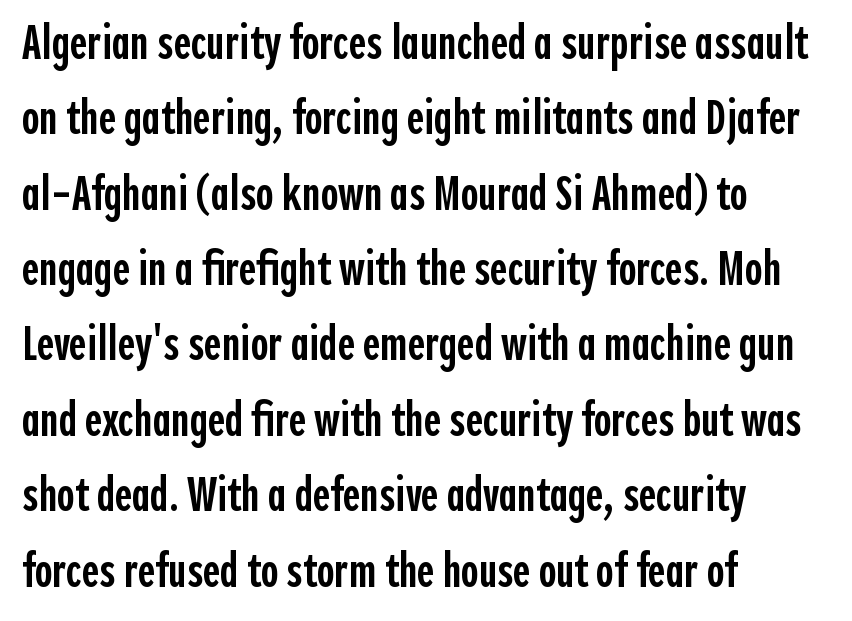
Q: Is the text bold? A: Semi-bold.
Q: Is the text italic (slanted)? A: No, it is upright.
Q: Is the typeface a serif or a sans-serif typeface? A: Sans-serif.
Q: Is the text underlined? A: No.
Q: How is the paragraph aligned? A: Left-aligned.
Q: Is the spacing between letters normal or unusually wide? A: Normal.
Q: Is the spacing between lines tight, normal or loose? A: Normal.
Q: Width (condensed, normal, or wide)? A: Condensed.
Q: x-height? A: Medium.
Q: Monospaced? A: No.
